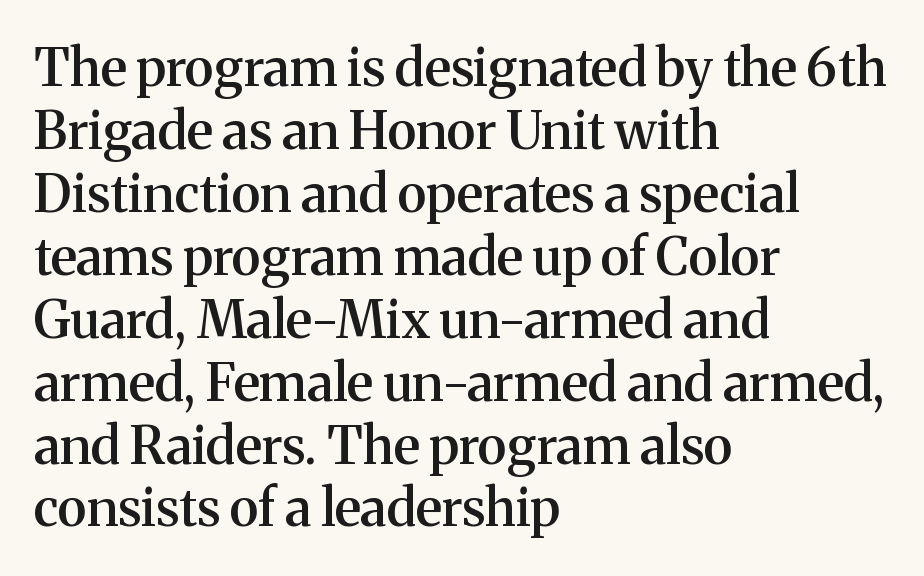
Letter spacing: default. Is the block centered? No — it sits flush against the left margin. In terms of letterform style, serifs are clearly present. The rendering uses a semibold face; strokes are thickened but not to full bold.
